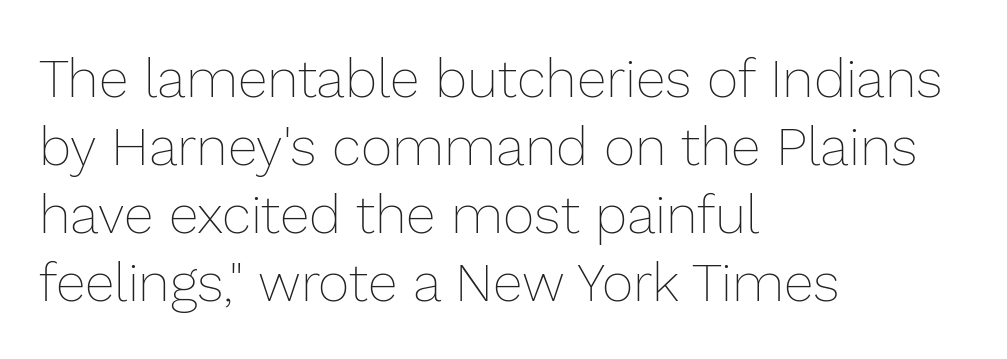
{"italic": "no", "bold": "no", "weight": "thin", "width": "normal", "stroke_contrast": "low", "x_height": "medium", "monospaced": "no", "underline": "no", "align": "left", "line_spacing": "normal", "line_spacing_ratio": 1.26, "letter_spacing": "normal", "letter_spacing_em": 0.0, "glyph_px": 54}
